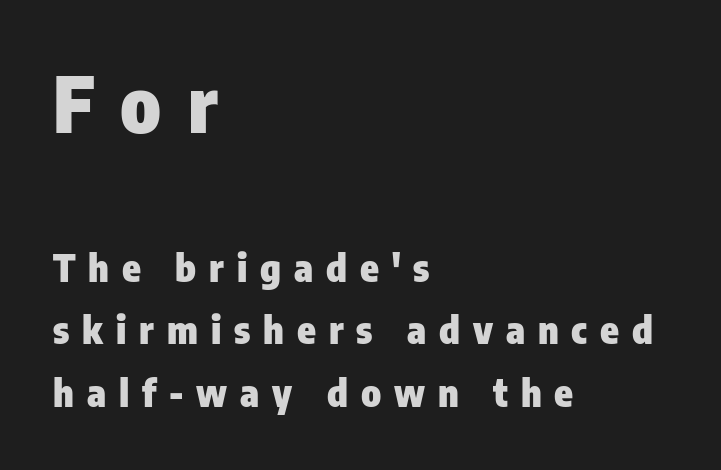
Size contrast runs from large at the top to small at the bottom. The letters are bold, with thick, heavy strokes. A typesetter would mark this as roman, not italic. Just letters on the line, the space beneath them empty. The gaps between neighbouring characters are conspicuously large. Typographically, this falls in the sans-serif category.
